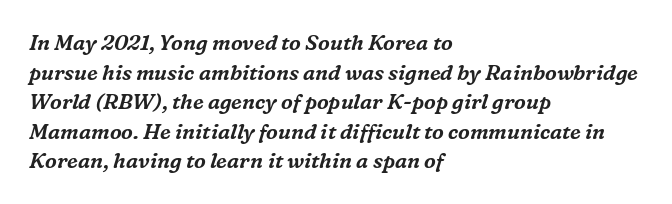
{"italic": "yes", "lean": "right", "slant_degrees": 16, "underline": "no", "align": "left", "line_spacing": "normal", "line_spacing_ratio": 1.41, "letter_spacing": "normal", "letter_spacing_em": 0.0, "glyph_px": 21}
